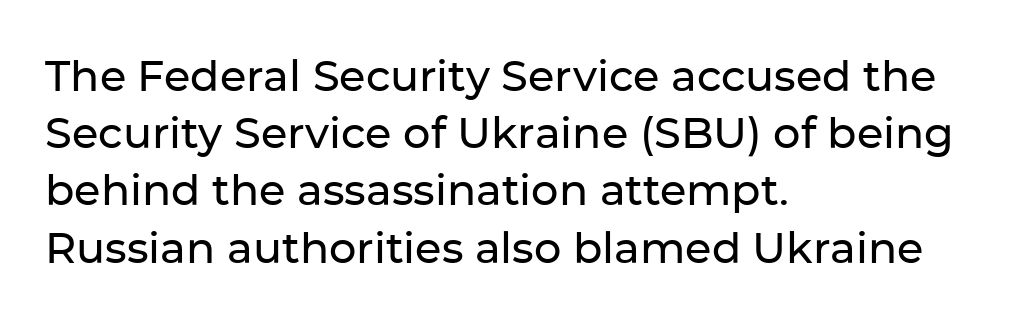
{"serif": "no", "italic": "no", "width": "normal", "stroke_contrast": "low", "x_height": "medium", "monospaced": "no", "underline": "no", "align": "left", "line_spacing": "normal", "line_spacing_ratio": 1.33, "letter_spacing": "normal", "letter_spacing_em": 0.0, "glyph_px": 43}
